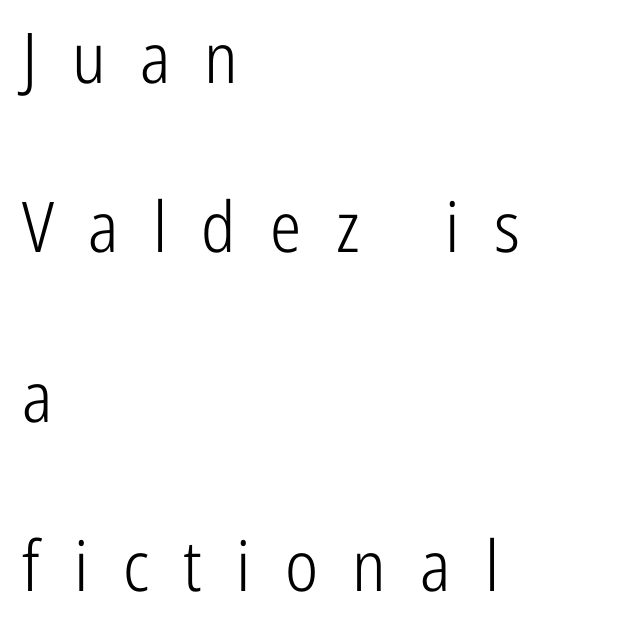
The rendering uses natural spacing where letterforms have individual widths. The letters stand upright; this is a roman face. Rows of type keep a wide berth in the vertical direction. Are there feet on the stems? There aren't — it's a sans. Where is the straight margin? On the left.
